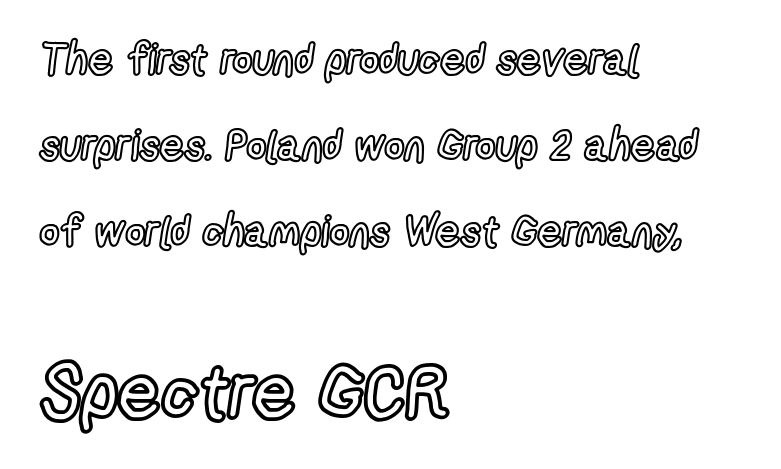
A typesetter would call this zero additional tracking. Which margin do the lines hug? The left one — the right edge is uneven. The passage shown stacks its lines with a broad gap. Between these two stacked blocks, the lower one wins on size. The passage shown is typed in a proportional face where columns would drift.
